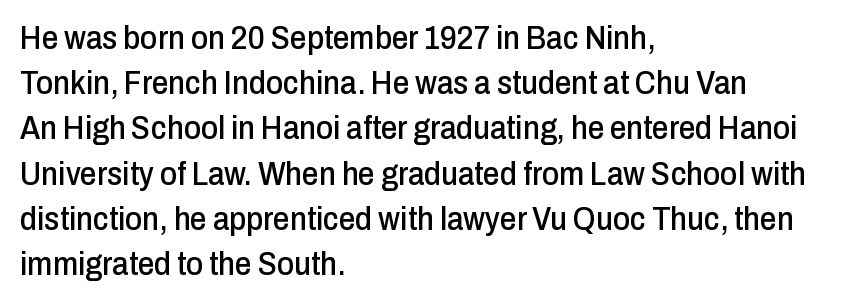
Standard letterfit; no display-style spreading of the glyphs. Grotesque or geometric, the face here clearly has no serifs. Line beginnings align vertically; line endings do not. Horizontal bands of white between lines are of average thickness. These lines were composed using upright roman letters.
